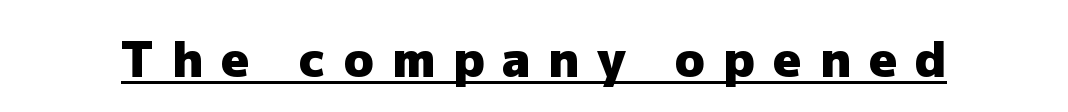
{"serif": "no", "italic": "no", "bold": "yes", "weight": "heavy", "width": "normal", "stroke_contrast": "low", "x_height": "medium", "monospaced": "no", "underline": "yes", "letter_spacing": "wide", "letter_spacing_em": 0.37, "glyph_px": 49}
